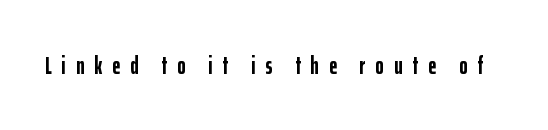
The image shows 25 px bold type, upright; set unusually wide letter spacing (+0.4 em), not underlined.
